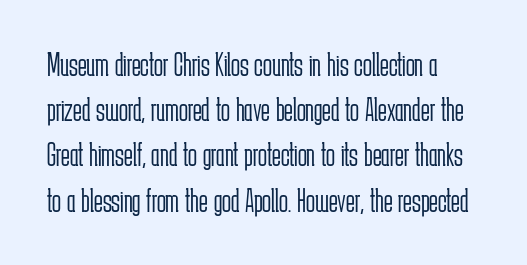
Q: Is the text bold? A: No.
Q: Is the text italic (slanted)? A: No, it is upright.
Q: Is the typeface a serif or a sans-serif typeface? A: Sans-serif.
Q: Is the text underlined? A: No.
Q: Is the spacing between letters normal or unusually wide? A: Normal.
Q: Is the spacing between lines tight, normal or loose? A: Normal.
Q: Width (condensed, normal, or wide)? A: Condensed.
Q: Stroke contrast? A: Low.
Q: x-height? A: Medium.
Q: Monospaced? A: No.
